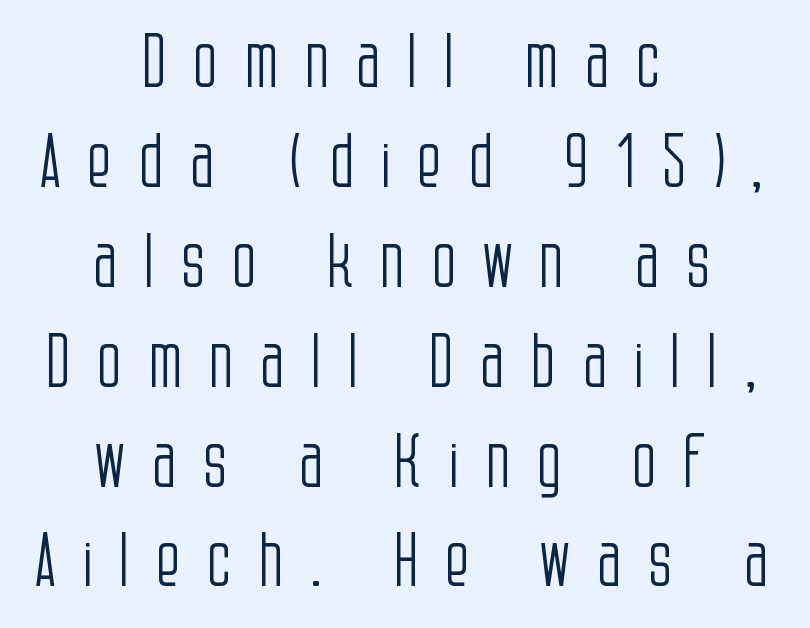
Q: Is the text bold? A: No.
Q: Is the text italic (slanted)? A: No, it is upright.
Q: Is the typeface a serif or a sans-serif typeface? A: Sans-serif.
Q: Is the text underlined? A: No.
Q: How is the paragraph aligned? A: Centered.
Q: Is the spacing between letters normal or unusually wide? A: Unusually wide.
Q: Is the spacing between lines tight, normal or loose? A: Normal.
Q: Width (condensed, normal, or wide)? A: Condensed.
Q: Stroke contrast? A: Low.
Q: x-height? A: Large.
Q: Monospaced? A: No.
